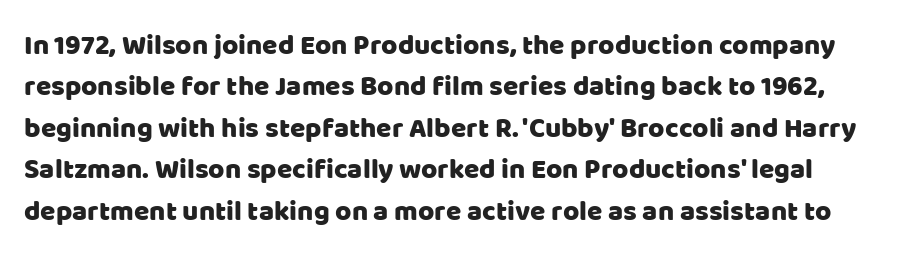
Q: Is the text italic (slanted)? A: No, it is upright.
Q: Is the typeface a serif or a sans-serif typeface? A: Sans-serif.
Q: Is the text underlined? A: No.
Q: Is the spacing between letters normal or unusually wide? A: Normal.
Q: Is the spacing between lines tight, normal or loose? A: Normal.
Q: Width (condensed, normal, or wide)? A: Normal.
Q: Stroke contrast? A: Low.
Q: x-height? A: Large.
Q: Monospaced? A: No.
